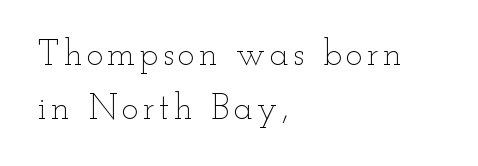
The image shows 35 px thin, wide type, upright; set left-aligned, normal line spacing (1.54x), not underlined; low stroke contrast and a small x-height.
